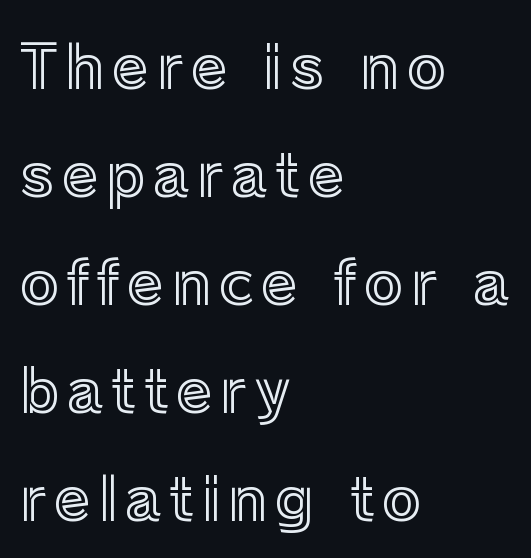
The strip under each line holds only bare page. These lines are rendered in a variable-pitch font. Characters remain perfectly vertical along every line. Notice how the passage keeps a crisp vertical edge on the left only.
